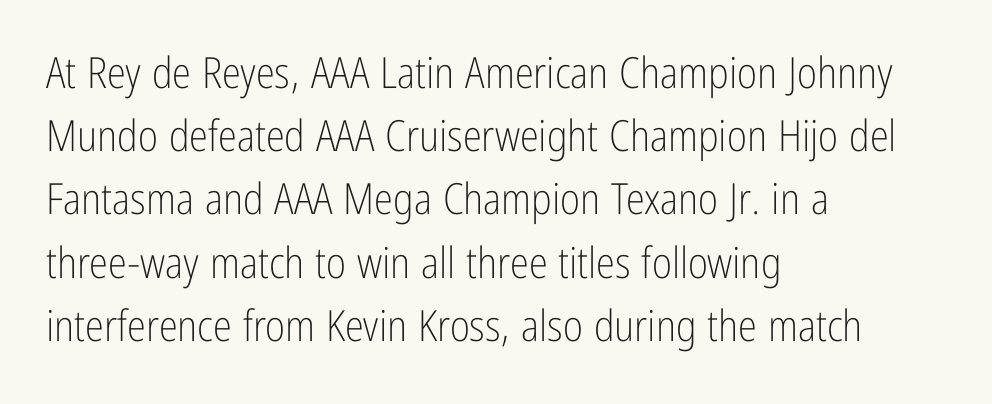
The image shows 43 px light, condensed sans-serif type, upright; set left-aligned, normal line spacing (1.47x), normal letter spacing, not underlined; low stroke contrast and a medium x-height.
